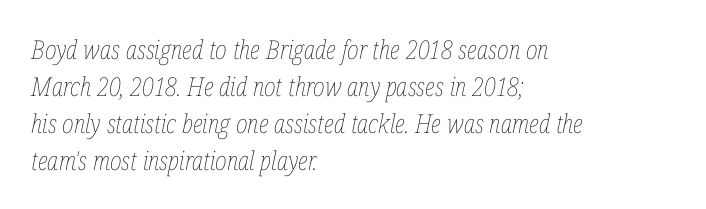
{"italic": "yes", "lean": "right", "slant_degrees": 12, "bold": "no", "underline": "no", "align": "left", "line_spacing": "normal", "line_spacing_ratio": 1.42, "letter_spacing": "normal", "letter_spacing_em": 0.0, "glyph_px": 26}
